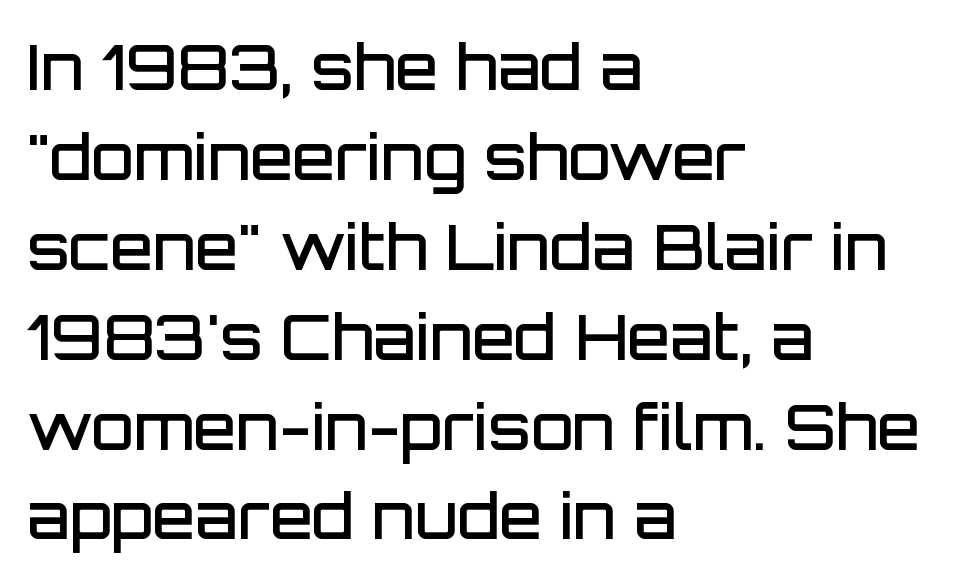
The image shows 62 px semibold sans-serif type, upright; set left-aligned, normal line spacing (1.45x), normal letter spacing, not underlined; low stroke contrast and a large x-height.
